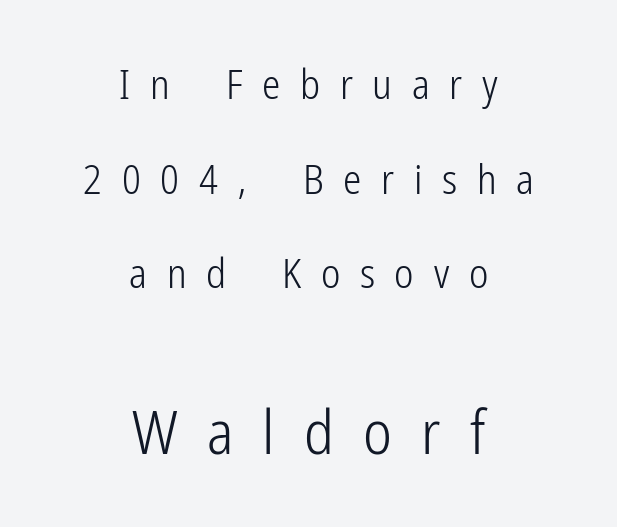
Q: Is the text bold? A: No.
Q: Is the text italic (slanted)? A: No, it is upright.
Q: Is the typeface a serif or a sans-serif typeface? A: Sans-serif.
Q: Is the text underlined? A: No.
Q: How is the paragraph aligned? A: Centered.
Q: Is the spacing between letters normal or unusually wide? A: Unusually wide.
Q: Is the spacing between lines tight, normal or loose? A: Loose.
Q: Which block of text is set in a larger size, the first (top) or the second (bottom)? A: The second (bottom) one.
Q: Width (condensed, normal, or wide)? A: Condensed.
Q: Stroke contrast? A: Low.
Q: x-height? A: Medium.
Q: Monospaced? A: No.
